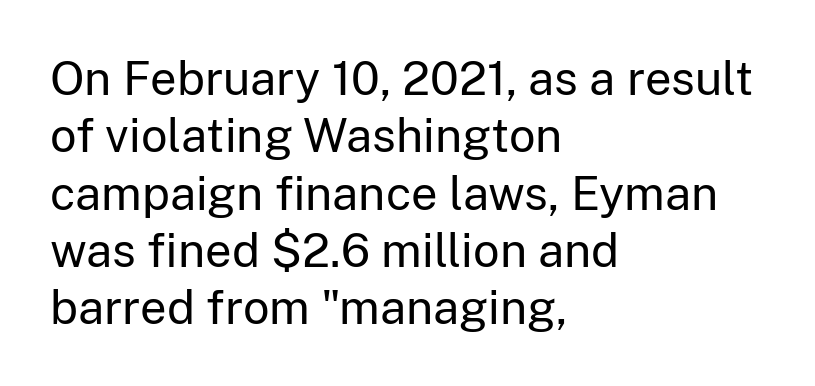
The image shows 47 px regular-weight sans-serif type, upright; set left-aligned, line spacing 1.22x, normal letter spacing, not underlined; low stroke contrast and a medium x-height.
